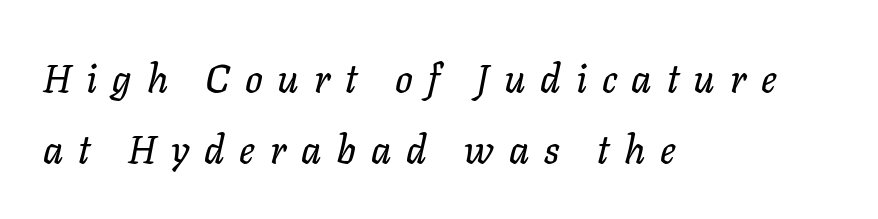
The image shows 39 px text type, italic (leaning right); set left-aligned, line spacing 1.82x, unusually wide letter spacing (+0.38 em), not underlined; low stroke contrast and a medium x-height.
